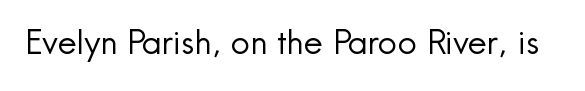
Q: Is the text bold? A: No.
Q: Is the text italic (slanted)? A: No, it is upright.
Q: Is the typeface a serif or a sans-serif typeface? A: Sans-serif.
Q: Is the text underlined? A: No.
Q: Is the spacing between letters normal or unusually wide? A: Normal.
Q: Width (condensed, normal, or wide)? A: Normal.
Q: x-height? A: Small.
Q: Monospaced? A: No.
